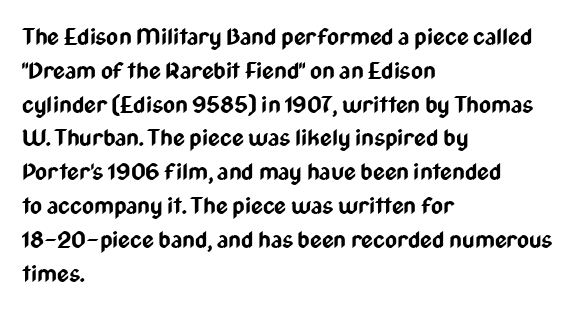
Q: Is the text bold? A: Yes.
Q: Is the text italic (slanted)? A: No, it is upright.
Q: Is the text underlined? A: No.
Q: How is the paragraph aligned? A: Left-aligned.
Q: Is the spacing between letters normal or unusually wide? A: Normal.
Q: Is the spacing between lines tight, normal or loose? A: Normal.
